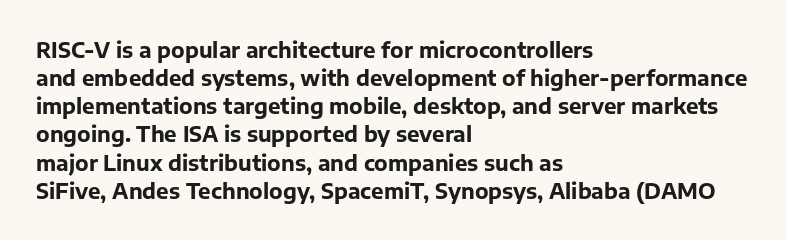
Q: Is the text bold? A: Yes.
Q: Is the text italic (slanted)? A: No, it is upright.
Q: Is the text underlined? A: No.
Q: How is the paragraph aligned? A: Left-aligned.
Q: Is the spacing between letters normal or unusually wide? A: Normal.
Q: Is the spacing between lines tight, normal or loose? A: Normal.
